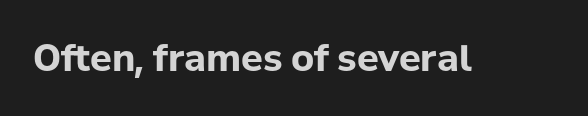
Q: Is the text bold? A: Yes.
Q: Is the text italic (slanted)? A: No, it is upright.
Q: Is the typeface a serif or a sans-serif typeface? A: Sans-serif.
Q: Is the text underlined? A: No.
Q: Is the spacing between letters normal or unusually wide? A: Normal.
Q: Width (condensed, normal, or wide)? A: Normal.
Q: Stroke contrast? A: Low.
Q: x-height? A: Medium.
Q: Monospaced? A: No.
